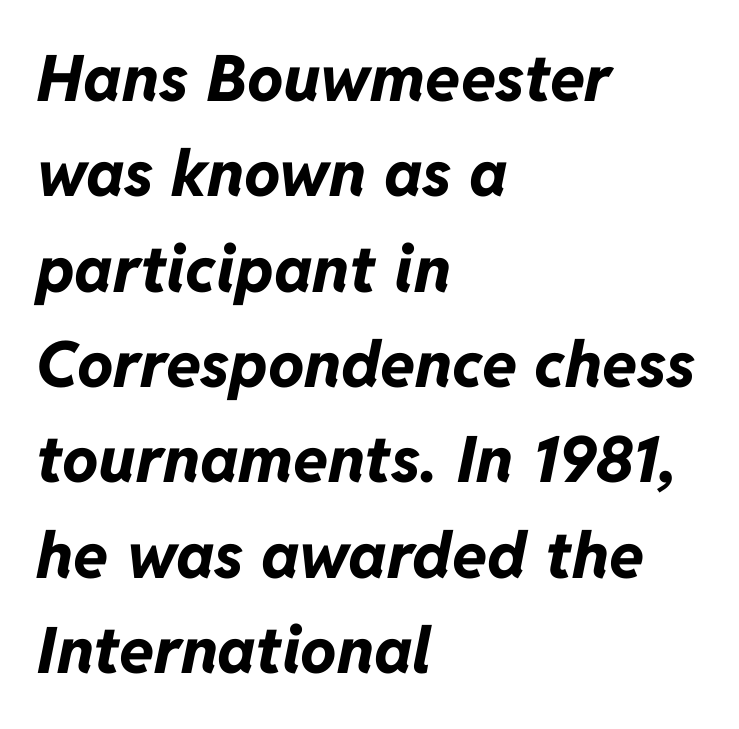
This rendering features lettering with no underline. Regular leading. Every letter is thick-stroked: bold, no question. Think of a printed novel: that variable character pitch is what you see here. The axis of the letterforms is tilted away from vertical.
